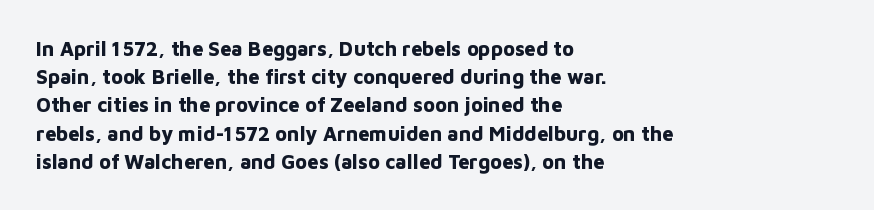
Upright lettering throughout. Each line starts at the same left margin while the right side varies. The passage shown has conventional tracking throughout. The glyphs have the mass of a bold cut. Summary of vertical rhythm: regular, with standard interline spacing. Words float on clear page, feet unadorned.
